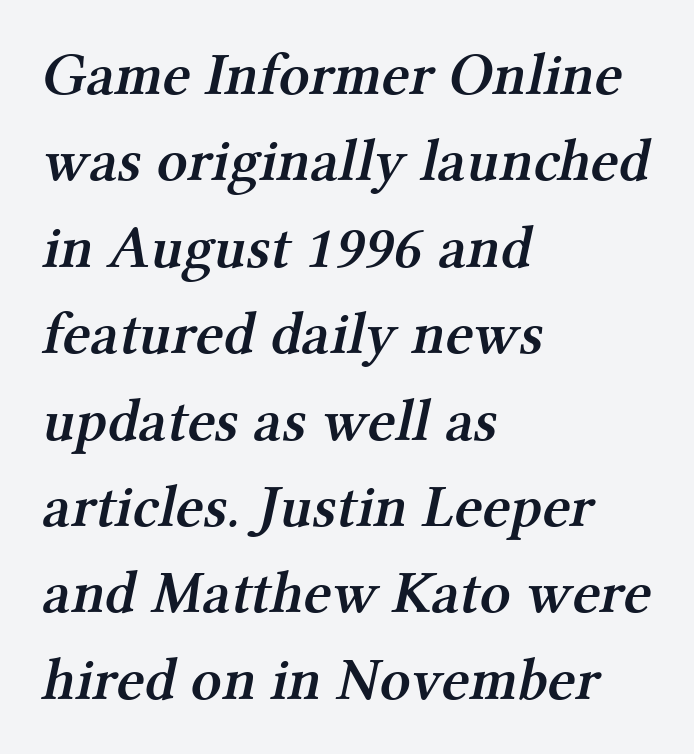
A bare baseline throughout the passage. Each glyph is drawn with semibold strokes, heavier than normal yet not fully bold. A typesetter would label this face a serif. Think of a printed novel: that variable character pitch is what you see here. A typesetter would call this zero additional tracking. The paragraph shown leans on its left margin.
